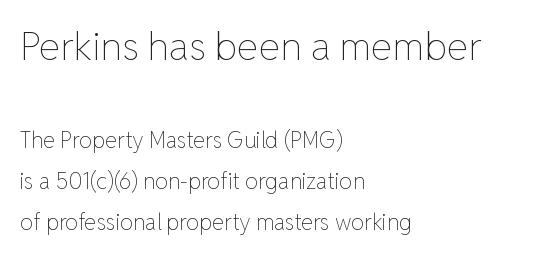
Q: Is the text bold? A: No.
Q: Is the text italic (slanted)? A: No, it is upright.
Q: Is the text underlined? A: No.
Q: How is the paragraph aligned? A: Left-aligned.
Q: Is the spacing between letters normal or unusually wide? A: Normal.
Q: Which block of text is set in a larger size, the first (top) or the second (bottom)? A: The first (top) one.
Q: Width (condensed, normal, or wide)? A: Normal.
Q: Stroke contrast? A: Low.
Q: x-height? A: Medium.
Q: Monospaced? A: No.
